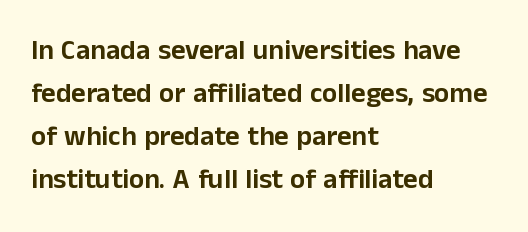
The image shows 28 px sans-serif type, upright; set left-aligned, normal line spacing (1.54x), normal letter spacing, not underlined; low stroke contrast and a medium x-height.
